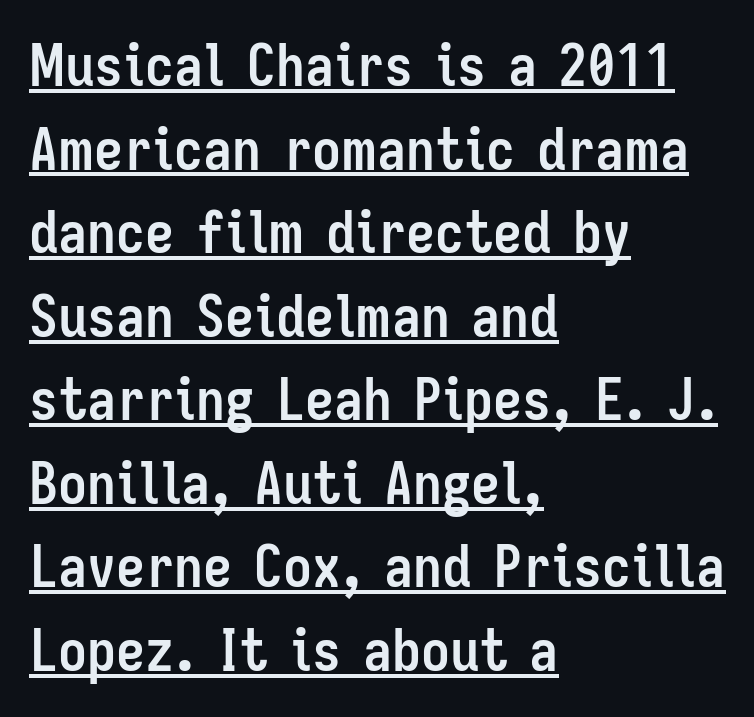
Q: Is the text bold? A: Yes.
Q: Is the text italic (slanted)? A: No, it is upright.
Q: Is the typeface a serif or a sans-serif typeface? A: Sans-serif.
Q: Is the text underlined? A: Yes.
Q: How is the paragraph aligned? A: Left-aligned.
Q: Is the spacing between letters normal or unusually wide? A: Normal.
Q: Is the spacing between lines tight, normal or loose? A: Normal.
Q: Width (condensed, normal, or wide)? A: Condensed.
Q: Stroke contrast? A: Low.
Q: x-height? A: Medium.
Q: Monospaced? A: No.
